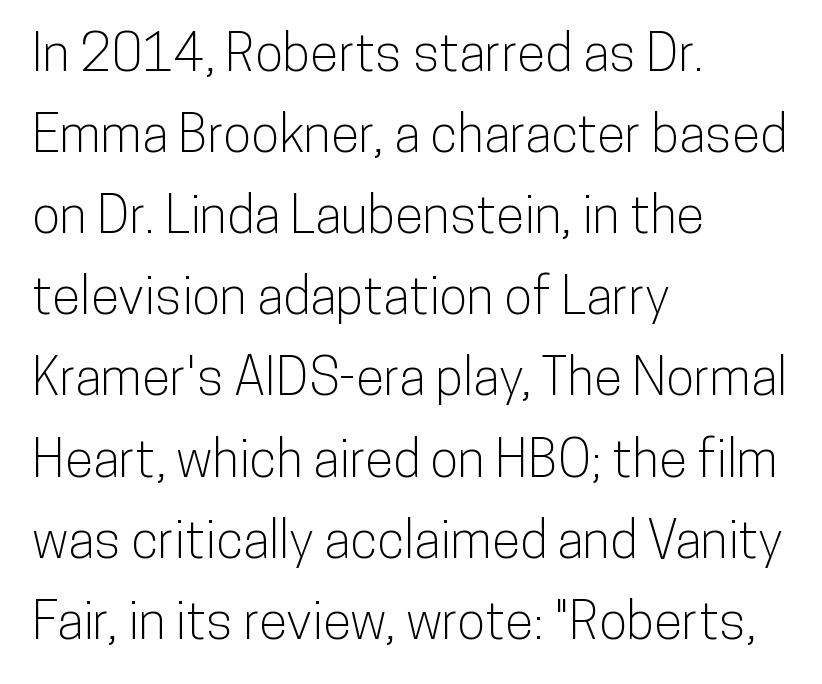
Q: Is the text italic (slanted)? A: No, it is upright.
Q: Is the typeface a serif or a sans-serif typeface? A: Sans-serif.
Q: Is the text underlined? A: No.
Q: How is the paragraph aligned? A: Left-aligned.
Q: Is the spacing between letters normal or unusually wide? A: Normal.
Q: Is the spacing between lines tight, normal or loose? A: Normal.
Q: Width (condensed, normal, or wide)? A: Condensed.
Q: Stroke contrast? A: Low.
Q: x-height? A: Medium.
Q: Monospaced? A: No.
